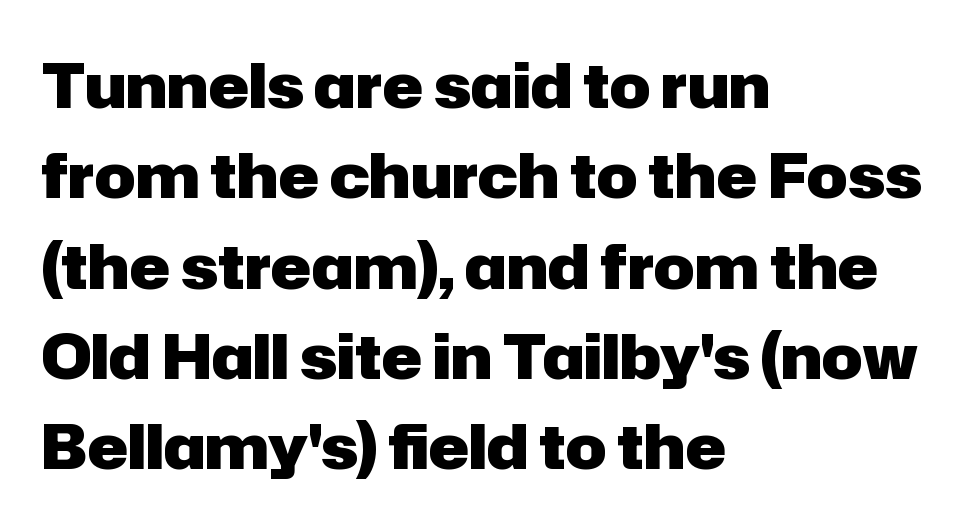
Q: Is the text bold? A: Yes.
Q: Is the text italic (slanted)? A: No, it is upright.
Q: Is the typeface a serif or a sans-serif typeface? A: Sans-serif.
Q: Is the text underlined? A: No.
Q: How is the paragraph aligned? A: Left-aligned.
Q: Is the spacing between letters normal or unusually wide? A: Normal.
Q: Is the spacing between lines tight, normal or loose? A: Normal.
Q: Width (condensed, normal, or wide)? A: Normal.
Q: Stroke contrast? A: Low.
Q: x-height? A: Medium.
Q: Monospaced? A: No.
